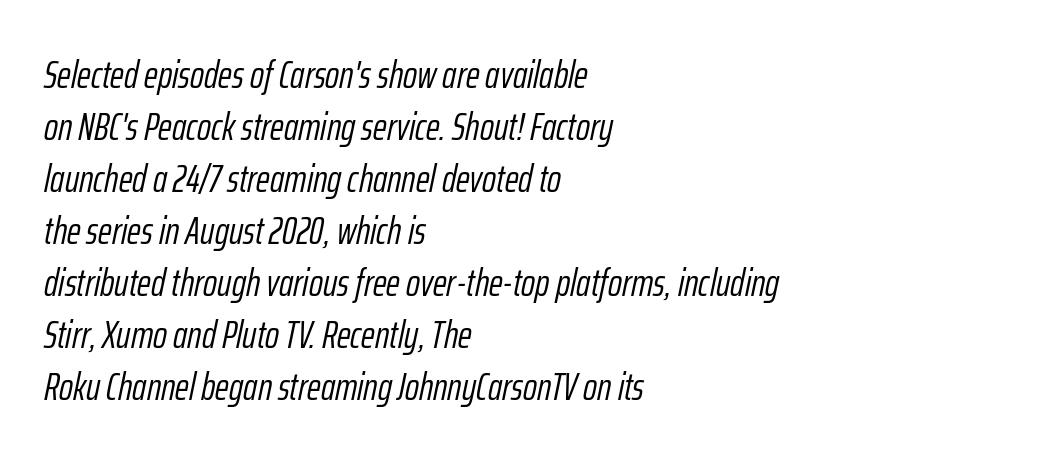
{"italic": "yes", "lean": "right", "slant_degrees": 12, "bold": "no", "weight": "light", "width": "condensed", "stroke_contrast": "low", "x_height": "medium", "monospaced": "no", "underline": "no", "align": "left", "line_spacing": "normal", "line_spacing_ratio": 1.37, "letter_spacing": "normal", "letter_spacing_em": 0.0, "glyph_px": 38}
